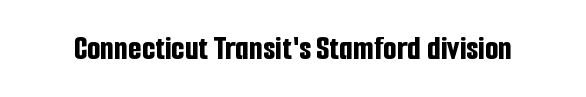
The image shows 35 px bold, condensed sans-serif type, upright; set normal letter spacing, not underlined; low stroke contrast and a medium x-height.
